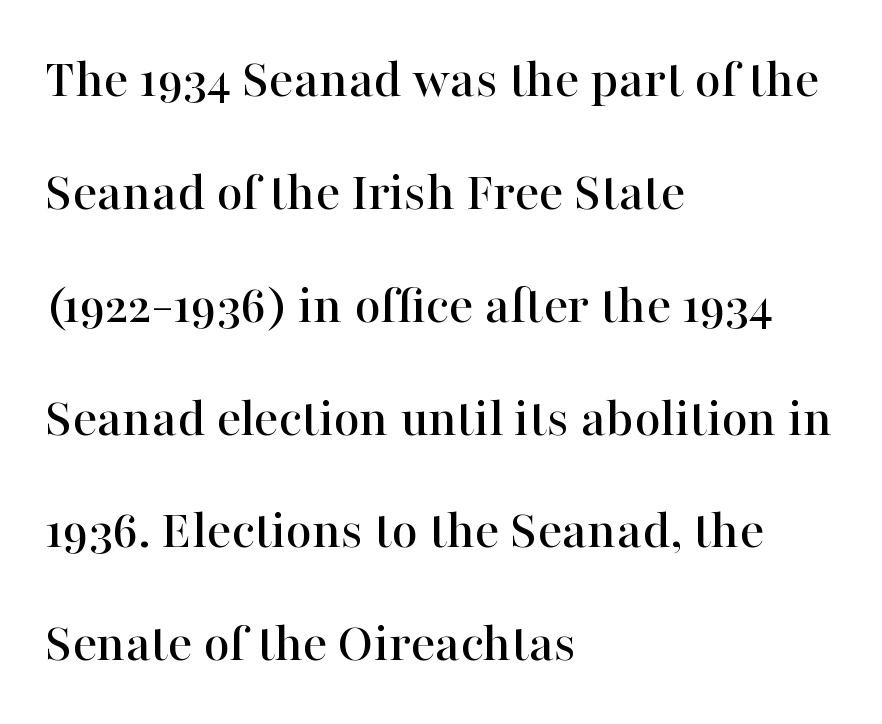
The image shows 57 px serif type, upright; set left-aligned, loose line spacing (1.98x), normal letter spacing, not underlined; high stroke contrast and a medium x-height.
